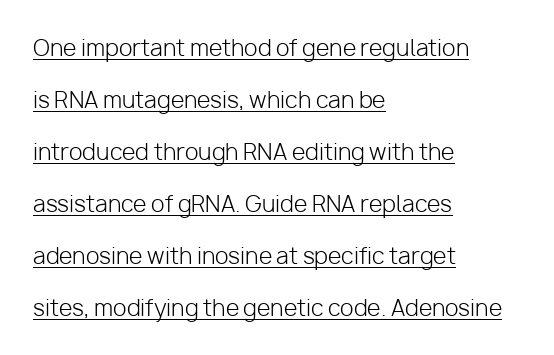
Nothing heavy about these letters — not bold at all. A typesetter would call this leading open, well beyond the default. In terms of posture, this sample is upright. Layout note: lines flush left.
